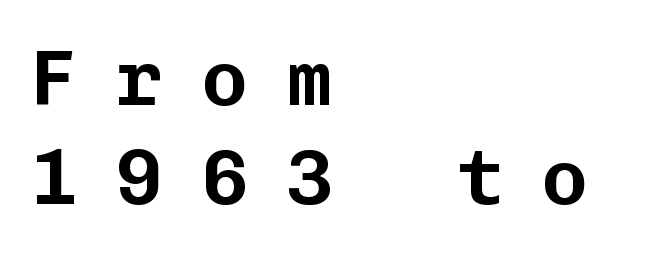
{"serif": "no", "italic": "no", "width": "normal", "stroke_contrast": "low", "x_height": "medium", "monospaced": "yes", "underline": "no", "align": "left", "line_spacing": "normal", "line_spacing_ratio": 1.27, "letter_spacing": "wide", "letter_spacing_em": 0.49, "glyph_px": 78}
